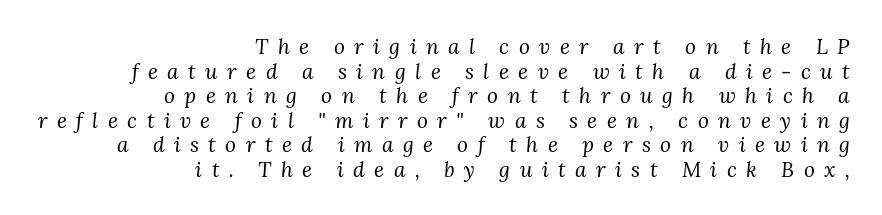
Q: Is the text bold? A: No.
Q: Is the text italic (slanted)? A: Yes, it leans right by about 3 degrees.
Q: Is the text underlined? A: No.
Q: How is the paragraph aligned? A: Right-aligned.
Q: Is the spacing between letters normal or unusually wide? A: Unusually wide.
